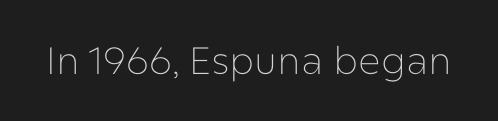
The image shows 38 px thin sans-serif type, upright; set normal letter spacing, not underlined; low stroke contrast and a medium x-height.
